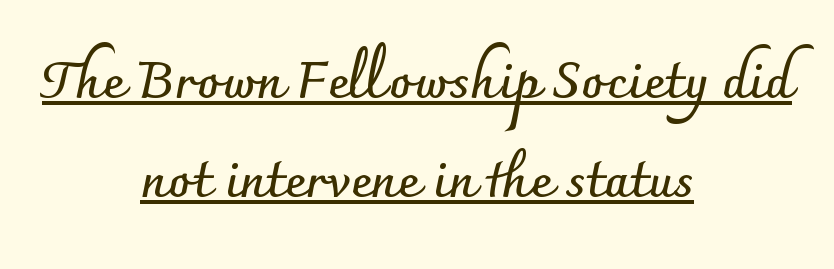
{"serif": "no", "bold": "yes", "weight": "semibold", "width": "normal", "stroke_contrast": "low", "x_height": "small", "monospaced": "no", "underline": "yes", "align": "center", "line_spacing": "loose", "line_spacing_ratio": 1.9, "letter_spacing": "normal", "letter_spacing_em": 0.0, "glyph_px": 52}
